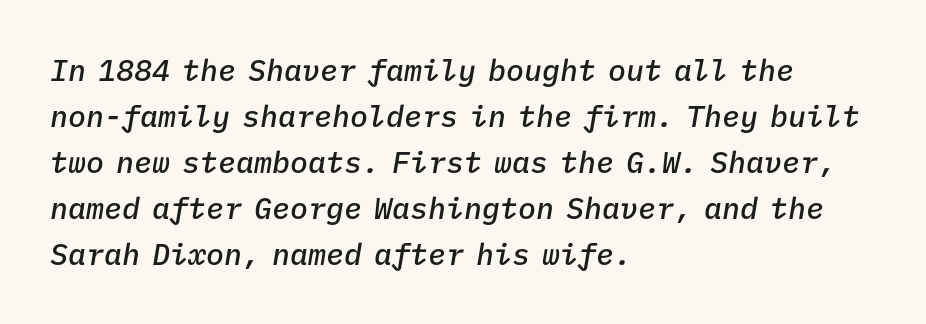
Is the block centered? No — it sits flush against the left margin. The area under the type is left untouched. Italic? Definitely — the glyphs are oblique. These lines carry some extra weight — a demibold, not a full bold.
